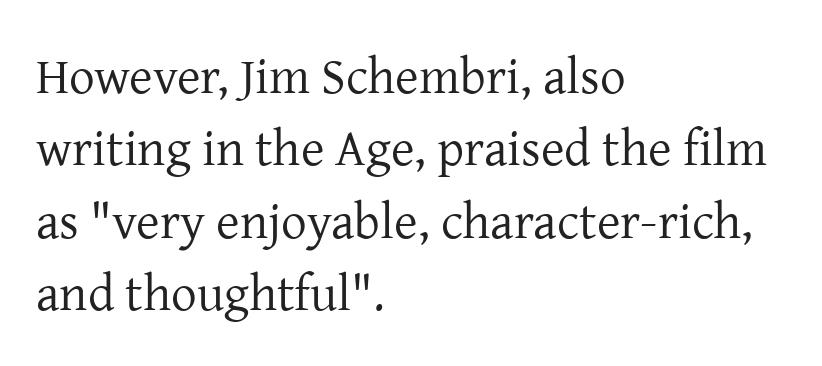
The image shows 51 px regular-weight serif type, upright; set left-aligned, normal line spacing (1.42x), normal letter spacing, not underlined; low stroke contrast and a medium x-height.
